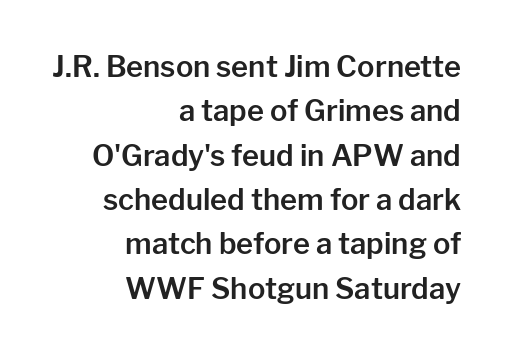
Q: Is the text italic (slanted)? A: No, it is upright.
Q: Is the typeface a serif or a sans-serif typeface? A: Sans-serif.
Q: Is the text underlined? A: No.
Q: How is the paragraph aligned? A: Right-aligned.
Q: Is the spacing between letters normal or unusually wide? A: Normal.
Q: Is the spacing between lines tight, normal or loose? A: Normal.
Q: Width (condensed, normal, or wide)? A: Normal.
Q: Stroke contrast? A: Low.
Q: x-height? A: Medium.
Q: Monospaced? A: No.
